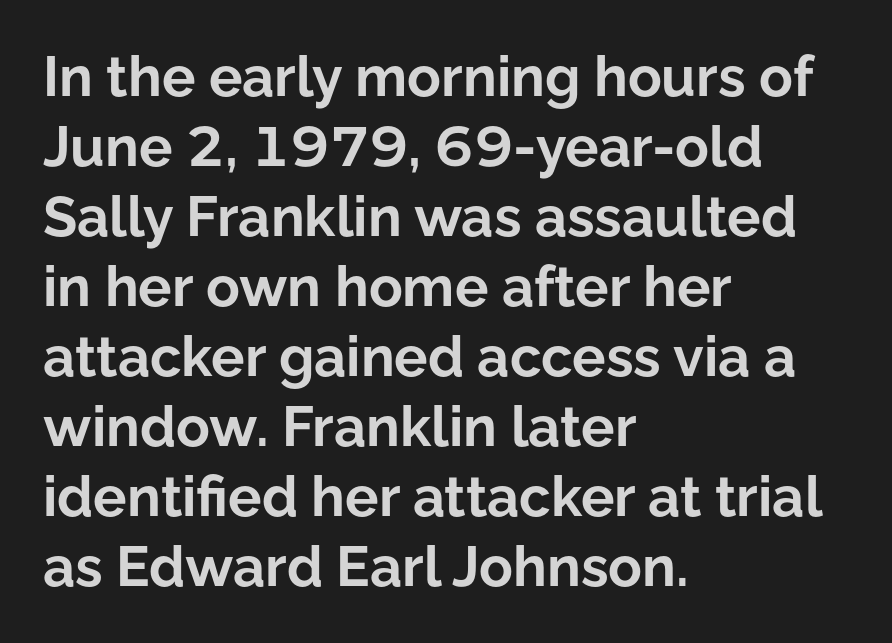
{"serif": "no", "italic": "no", "bold": "yes", "weight": "bold", "width": "normal", "stroke_contrast": "low", "x_height": "medium", "monospaced": "no", "underline": "no", "align": "left", "line_spacing": "normal", "line_spacing_ratio": 1.25, "letter_spacing": "normal", "letter_spacing_em": 0.0, "glyph_px": 56}
